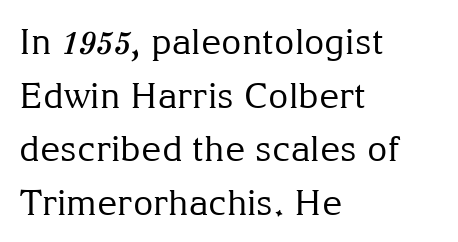
Q: Is the text bold? A: No.
Q: Is the text italic (slanted)? A: No, it is upright.
Q: Is the typeface a serif or a sans-serif typeface? A: Serif.
Q: Is the text underlined? A: No.
Q: How is the paragraph aligned? A: Left-aligned.
Q: Is the spacing between letters normal or unusually wide? A: Normal.
Q: Is the spacing between lines tight, normal or loose? A: Normal.
Q: Width (condensed, normal, or wide)? A: Normal.
Q: Stroke contrast? A: Medium.
Q: x-height? A: Medium.
Q: Monospaced? A: No.
